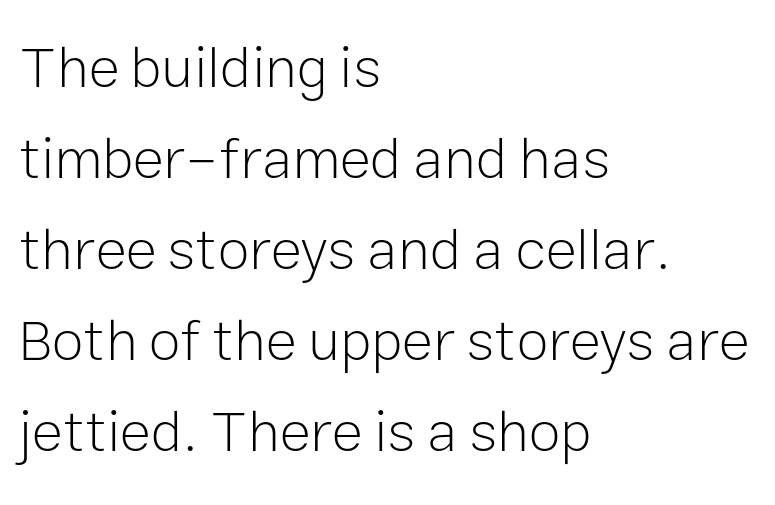
{"serif": "no", "italic": "no", "bold": "no", "weight": "light", "width": "normal", "stroke_contrast": "low", "x_height": "medium", "monospaced": "no", "underline": "no", "align": "left", "line_spacing": "normal", "line_spacing_ratio": 1.57, "letter_spacing": "normal", "letter_spacing_em": 0.0, "glyph_px": 58}
